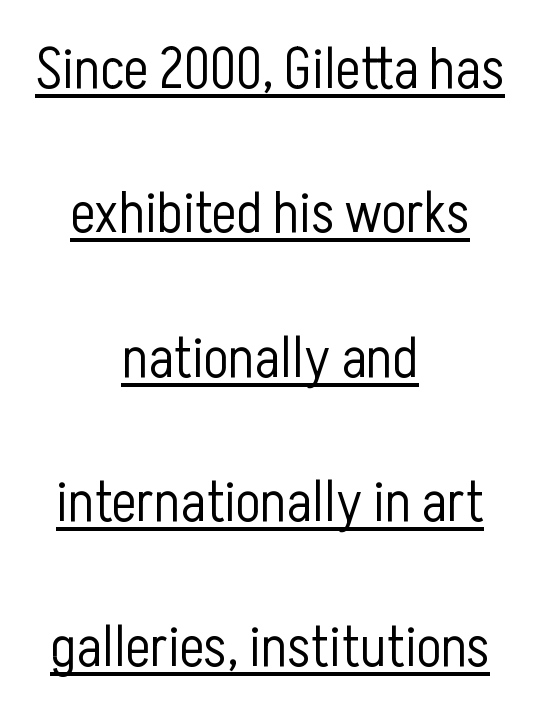
{"serif": "no", "italic": "no", "bold": "no", "weight": "light", "width": "condensed", "stroke_contrast": "low", "x_height": "medium", "monospaced": "no", "underline": "yes", "align": "center", "line_spacing": "loose", "line_spacing_ratio": 2.49, "letter_spacing": "normal", "letter_spacing_em": 0.0, "glyph_px": 58}
